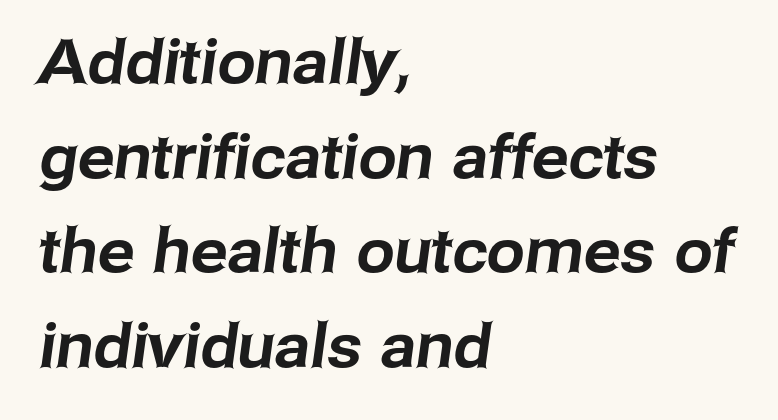
Check where the strokes stop: nothing finishes them off — pure sans. The zone under the glyphs is completely vacant. In terms of letterspacing, this is plain default setting. The paragraph has a hard left edge and a soft right edge. Quick note: interline space is typical. Character widths vary here, with narrow letters taking less room than wide ones.
